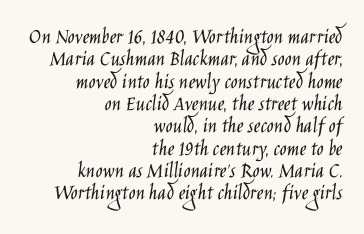
Q: Is the text bold? A: No.
Q: Is the text italic (slanted)? A: Yes.
Q: Is the text underlined? A: No.
Q: How is the paragraph aligned? A: Right-aligned.
Q: Is the spacing between letters normal or unusually wide? A: Normal.
Q: Is the spacing between lines tight, normal or loose? A: Tight.
